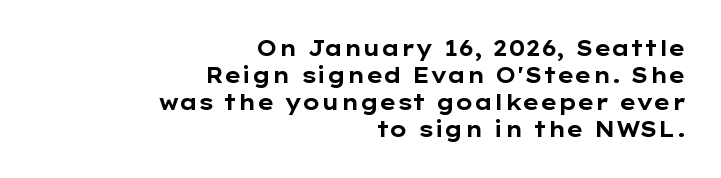
{"italic": "no", "bold": "yes", "underline": "no", "align": "right", "line_spacing": "normal", "line_spacing_ratio": 1.28, "letter_spacing": "normal", "letter_spacing_em": 0.0, "glyph_px": 21}
